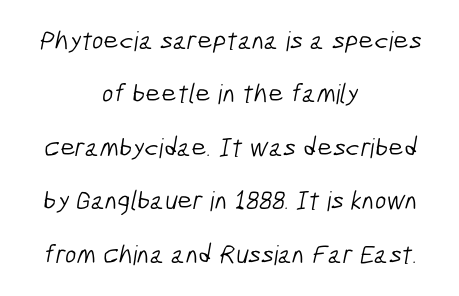
The image shows 27 px text type; set centered, loose line spacing (1.98x), normal letter spacing, not underlined.
